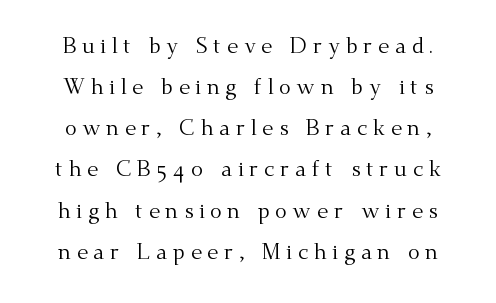
Compared with typical body copy, the letter spacing here is much looser. A light-to-regular cut is what we see here. The font's upright variant was chosen for this text. The passage shown is not underscored anywhere.
